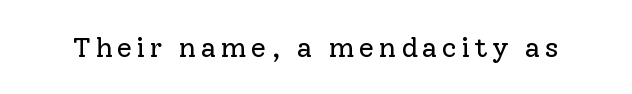
The image shows 28 px regular-weight serif type, upright; set not underlined; low stroke contrast and a medium x-height.
